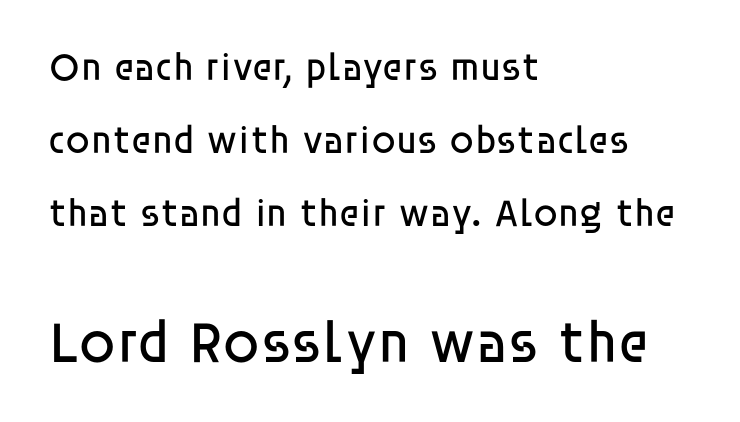
The image shows 59 px regular-weight sans-serif type, upright; set left-aligned, line spacing 1.87x, normal letter spacing, not underlined; the second (bottom) block is 1.51x larger; low stroke contrast and a large x-height.
